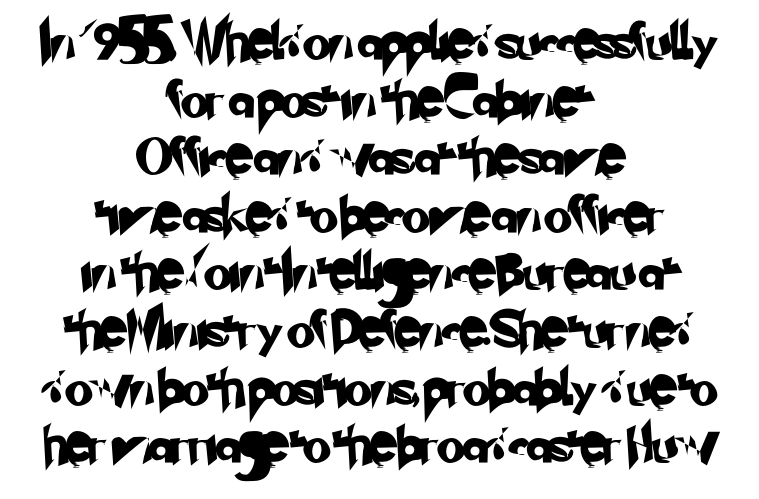
Q: Is the typeface a serif or a sans-serif typeface? A: Sans-serif.
Q: Is the text underlined? A: No.
Q: How is the paragraph aligned? A: Centered.
Q: Is the spacing between letters normal or unusually wide? A: Normal.
Q: Is the spacing between lines tight, normal or loose? A: Normal.
Q: Width (condensed, normal, or wide)? A: Normal.
Q: Stroke contrast? A: Low.
Q: x-height? A: Small.
Q: Monospaced? A: No.
